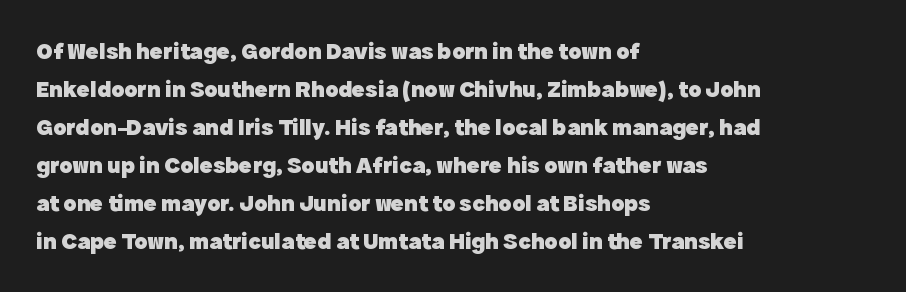
The space between consecutive lines is moderate. Alignment: flush left. The passage shown is not underscored anywhere. The type is set solid horizontally, with unmodified tracking. The characters look thick and weighty, a clear bold. Unlike italic type, these characters show no tilt at all.
